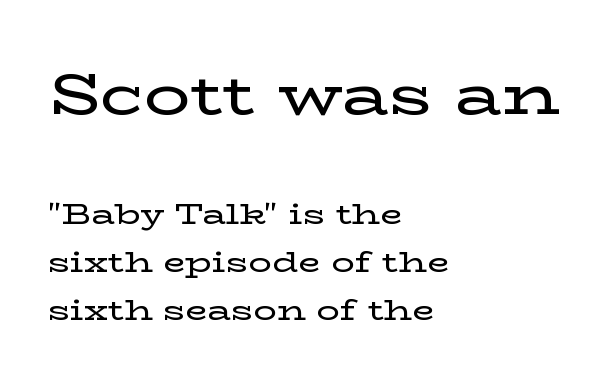
{"serif": "yes", "italic": "no", "width": "wide", "stroke_contrast": "low", "x_height": "medium", "monospaced": "no", "underline": "no", "align": "left", "line_spacing": "normal", "line_spacing_ratio": 1.66, "letter_spacing": "normal", "letter_spacing_em": 0.0, "larger_block": "first", "size_ratio": 2.0, "glyph_px": 58}
